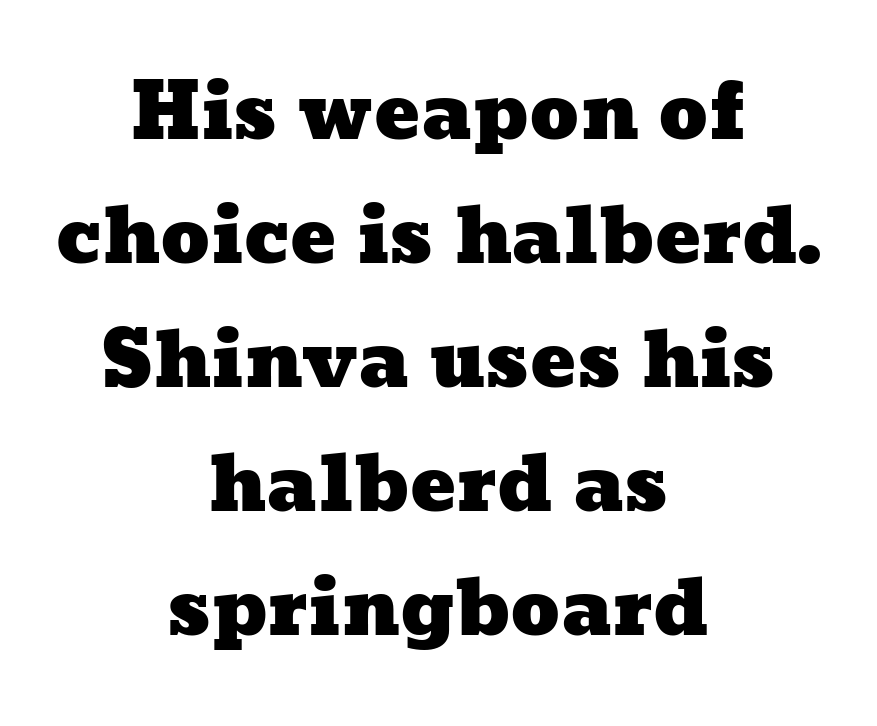
Q: Is the text underlined? A: No.
Q: How is the paragraph aligned? A: Centered.
Q: Is the spacing between letters normal or unusually wide? A: Normal.
Q: Is the spacing between lines tight, normal or loose? A: Normal.
Q: Width (condensed, normal, or wide)? A: Wide.
Q: Stroke contrast? A: Low.
Q: x-height? A: Medium.
Q: Monospaced? A: No.
